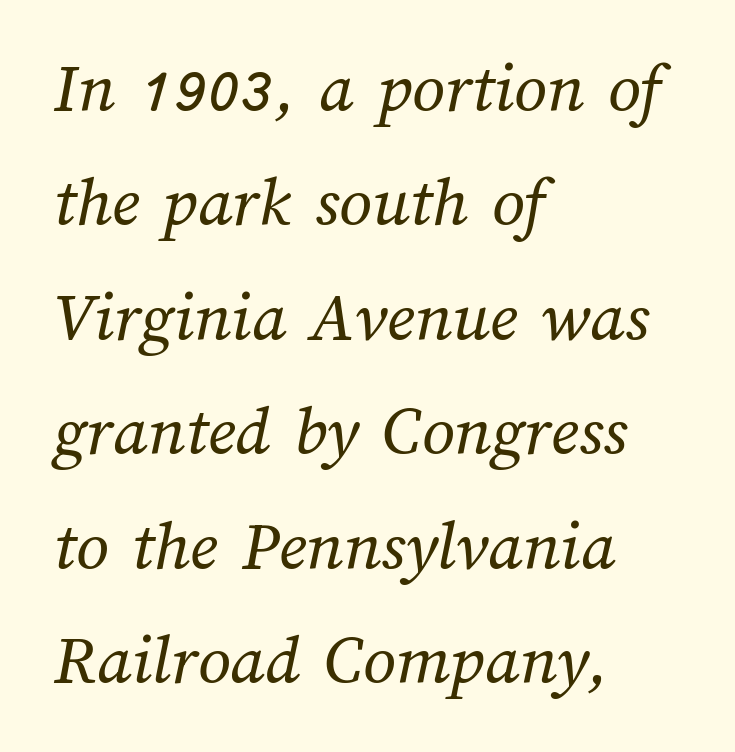
Q: Is the text bold? A: No.
Q: Is the text underlined? A: No.
Q: How is the paragraph aligned? A: Left-aligned.
Q: Is the spacing between letters normal or unusually wide? A: Normal.
Q: Is the spacing between lines tight, normal or loose? A: Normal.
Q: Width (condensed, normal, or wide)? A: Normal.
Q: Stroke contrast? A: Medium.
Q: x-height? A: Medium.
Q: Monospaced? A: No.
